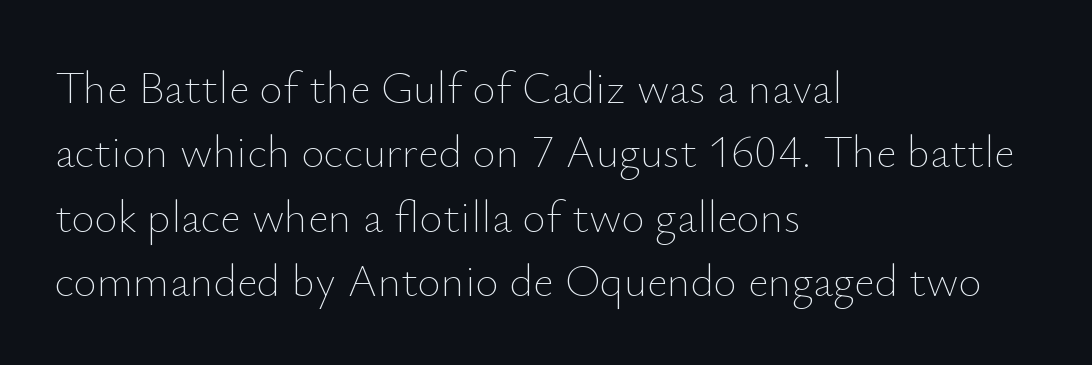
{"italic": "no", "bold": "no", "weight": "thin", "width": "normal", "stroke_contrast": "low", "x_height": "small", "monospaced": "no", "underline": "no", "align": "left", "line_spacing": "normal", "line_spacing_ratio": 1.43, "letter_spacing": "normal", "letter_spacing_em": 0.0, "glyph_px": 45}
